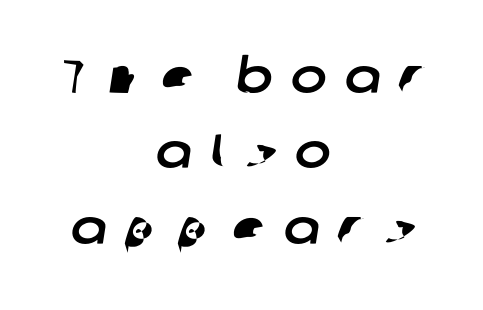
The designer went with a sans here, leaving each stem footless. Check the space under the baseline: it is left empty. Evenly set lines give the paragraph a standard silhouette. Between one letter and the next there's a generous, obvious gap. Think of a printed novel: that variable character pitch is what you see here.
